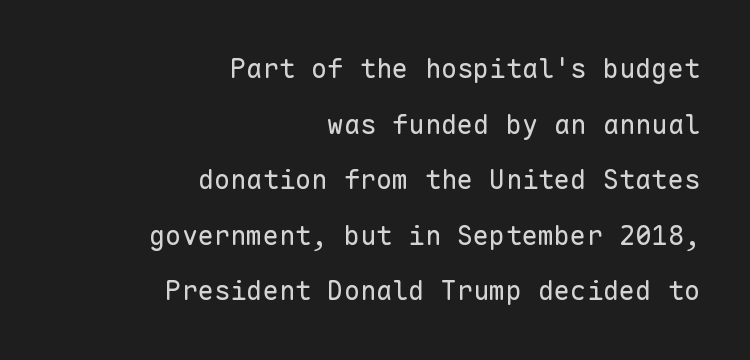
Q: Is the text bold? A: No.
Q: Is the text italic (slanted)? A: No, it is upright.
Q: Is the text underlined? A: No.
Q: How is the paragraph aligned? A: Right-aligned.
Q: Is the spacing between letters normal or unusually wide? A: Normal.
Q: Is the spacing between lines tight, normal or loose? A: Loose.
